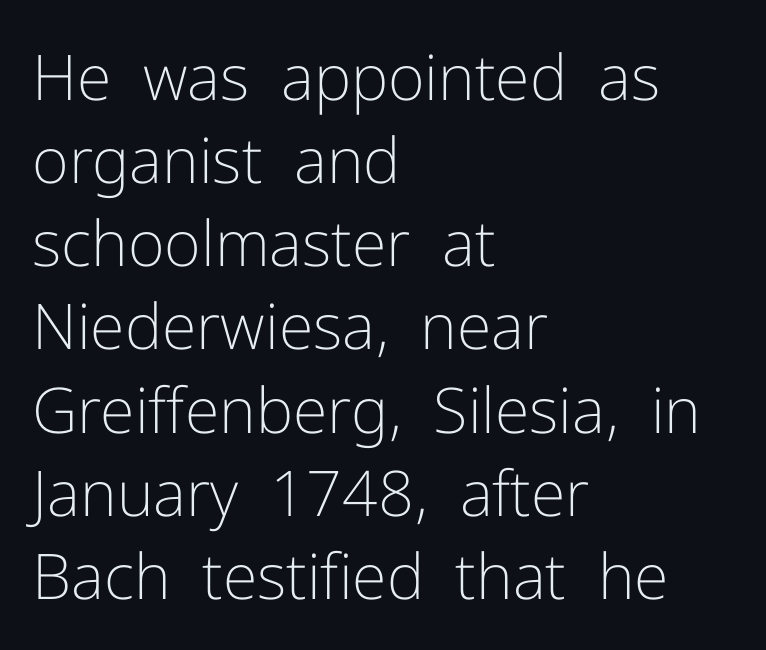
Varying glyph widths throughout — classic text-font behaviour. Does the copy run flush right? No — it runs flush left. Interline gaps are of average width in this sample. The glyphs in this specimen are sans serif. The zone under the glyphs is completely vacant.
